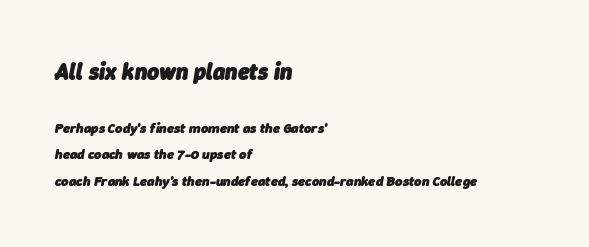
{"italic": "yes", "lean": "right", "slant_degrees": 9, "bold": "yes", "underline": "no", "align": "left", "line_spacing": "loose", "line_spacing_ratio": 1.92, "letter_spacing": "normal", "letter_spacing_em": 0.0, "larger_block": "first", "size_ratio": 1.64, "glyph_px": 23}
